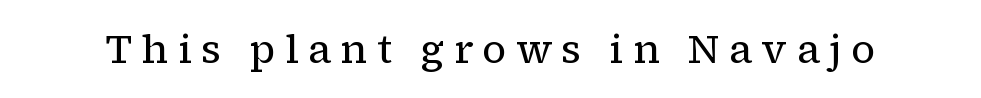
Note: serifs present on the glyphs. These lines are rendered in a variable-pitch font. The font is comparable to plain body text, perhaps lighter. Display-style spreading of the glyphs; the letterfit is very open.
